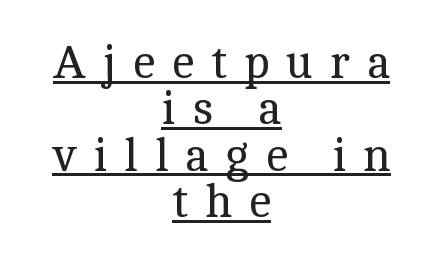
{"serif": "yes", "italic": "no", "bold": "no", "weight": "regular", "width": "normal", "x_height": "medium", "monospaced": "no", "underline": "yes", "align": "center", "line_spacing": "tight", "line_spacing_ratio": 1.01, "letter_spacing": "wide", "letter_spacing_em": 0.36, "glyph_px": 46}
